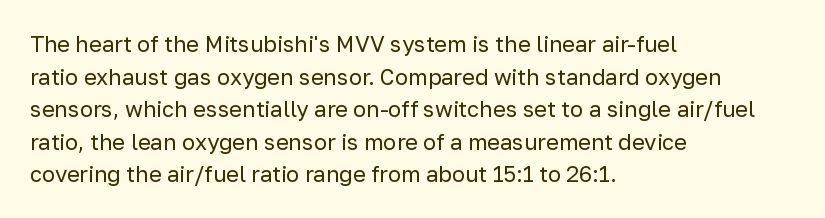
{"italic": "no", "bold": "no", "underline": "no", "align": "left", "line_spacing": "normal", "line_spacing_ratio": 1.48, "letter_spacing": "normal", "letter_spacing_em": 0.0, "glyph_px": 22}
